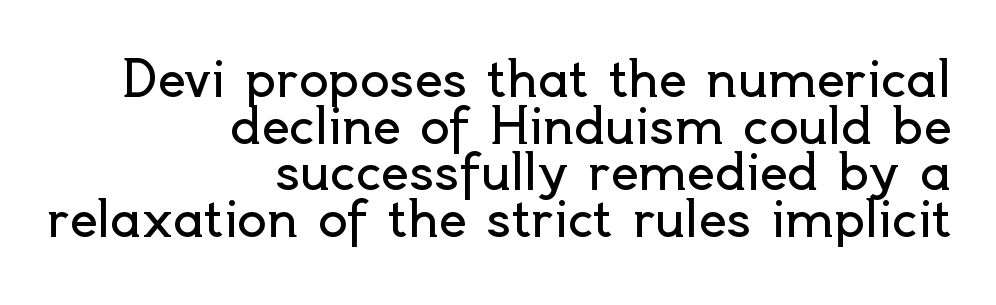
{"serif": "no", "italic": "no", "bold": "no", "weight": "regular", "width": "normal", "x_height": "small", "monospaced": "no", "underline": "no", "align": "right", "line_spacing": "tight", "line_spacing_ratio": 0.95, "letter_spacing": "normal", "letter_spacing_em": 0.0, "glyph_px": 49}
